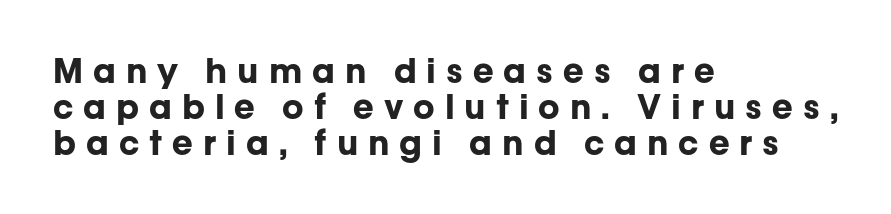
{"serif": "no", "italic": "no", "bold": "yes", "weight": "bold", "width": "normal", "stroke_contrast": "low", "x_height": "medium", "monospaced": "no", "underline": "no", "align": "left", "line_spacing": "tight", "line_spacing_ratio": 1.06, "letter_spacing": "wide", "letter_spacing_em": 0.29, "glyph_px": 34}
